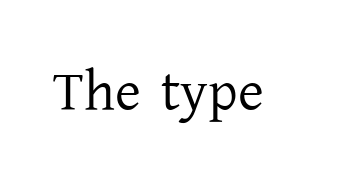
The letters stand straight up with perfectly vertical stems. Tracking value appears to be zero — textbook default spacing. Note the varied advance widths — an 'i' is clearly narrower than an 'm'. Each row of text sits above clean, open space. Examine the stroke ends and you'll spot serifs. Stroke mass is kept to a normal reading level or below.
